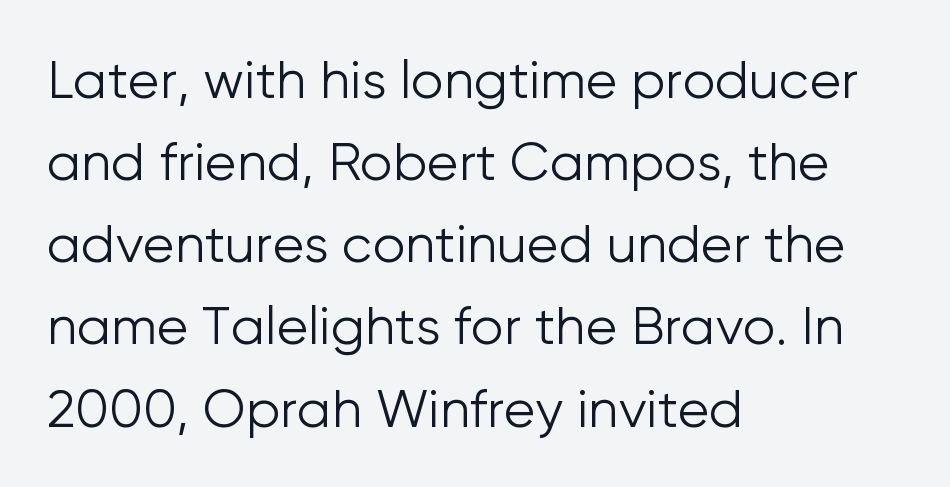
{"serif": "no", "italic": "no", "bold": "no", "weight": "light", "width": "normal", "stroke_contrast": "low", "x_height": "medium", "monospaced": "no", "underline": "no", "align": "left", "line_spacing": "normal", "line_spacing_ratio": 1.58, "letter_spacing": "normal", "letter_spacing_em": 0.0, "glyph_px": 52}
